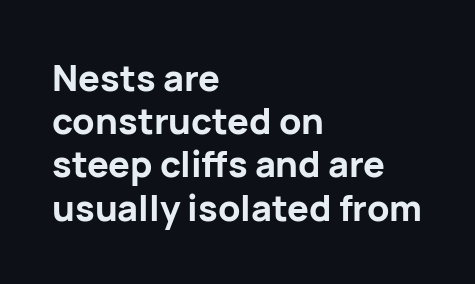
The image shows 36 px bold sans-serif type, upright; set left-aligned, line spacing 1.2x, normal letter spacing, not underlined; low stroke contrast and a medium x-height.
